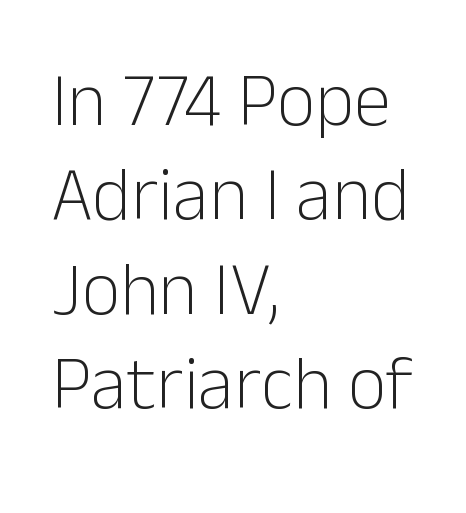
The letters stand upright; this is a roman face. A classic flush-left, rag-right setting is used for this passage. Unbolded letterforms with no extra heft. Varying glyph widths throughout — classic text-font behaviour.
